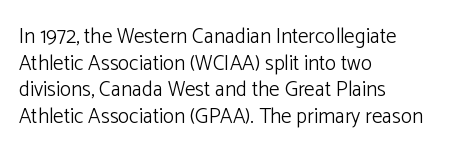
Summary of weight: not heavy and not bold. The vertical gap from one line to the next is medium. The type is set solid horizontally, with unmodified tracking. No italicization has been applied; the sample stays upright. The paragraph shown leans on its left margin. The gap between lines stays unmarked.
